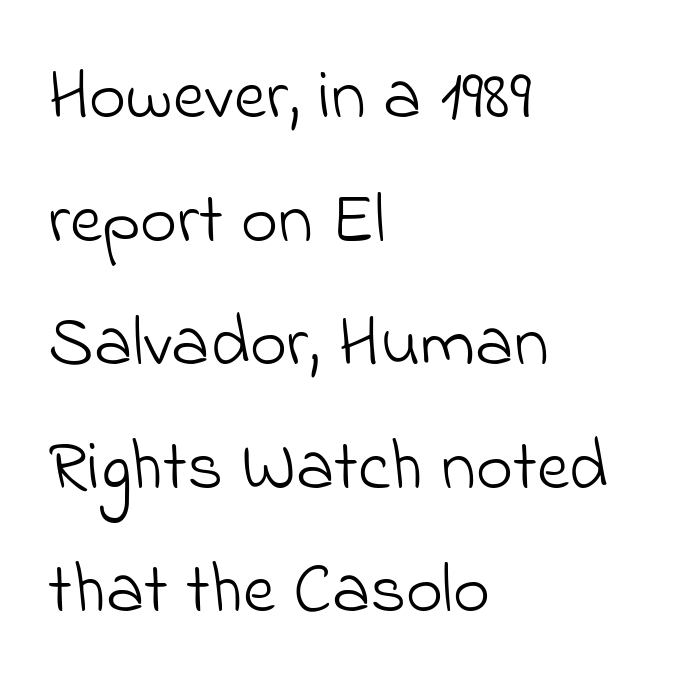
Q: Is the text bold? A: No.
Q: Is the typeface a serif or a sans-serif typeface? A: Sans-serif.
Q: Is the text underlined? A: No.
Q: How is the paragraph aligned? A: Left-aligned.
Q: Is the spacing between letters normal or unusually wide? A: Normal.
Q: Width (condensed, normal, or wide)? A: Normal.
Q: Stroke contrast? A: Low.
Q: x-height? A: Small.
Q: Monospaced? A: No.
